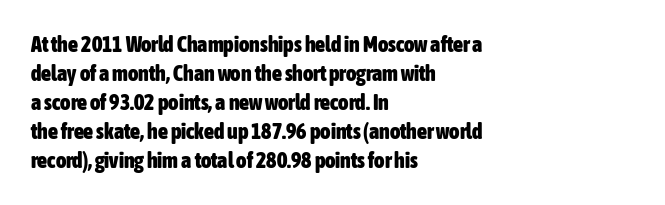
I'd describe the lettering as bold — thick and assertive. Line starts are locked; line ends wander. Nope, not italic — everything's standing straight. Only glyphs here, with clear space below each row.
